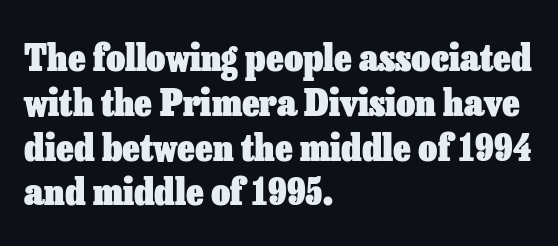
The image shows 37 px heavy type, upright; set left-aligned, line spacing 1.21x, normal letter spacing, not underlined; low stroke contrast and a medium x-height.
